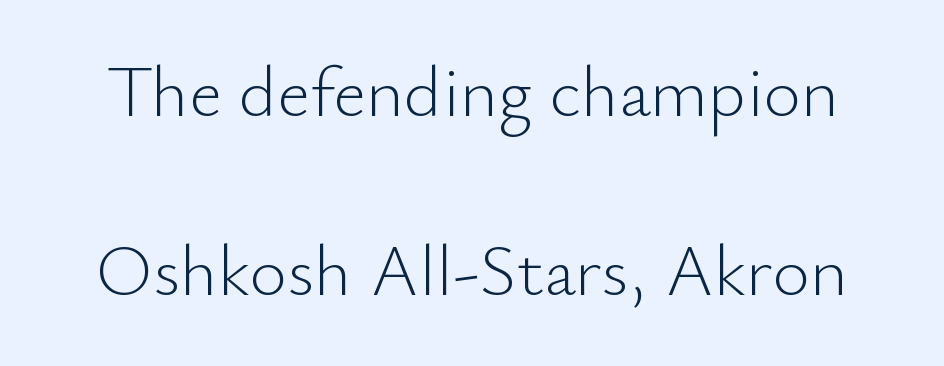
The letters stand straight up with perfectly vertical stems. The characters display no serif detailing; their extremities are plain. Compared with typical paragraphs, the rows here are farther apart. Letters rest on an invisible, unmarked baseline. The weight would be labelled regular, book, light, or lighter still.
